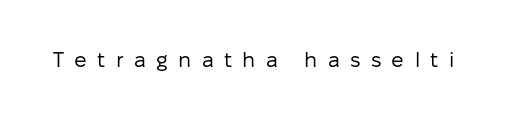
{"italic": "no", "bold": "no", "underline": "no", "letter_spacing": "wide", "letter_spacing_em": 0.49, "glyph_px": 21}
